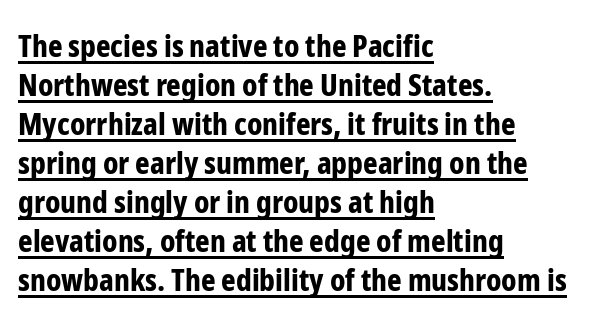
{"serif": "no", "italic": "no", "bold": "yes", "weight": "bold", "width": "condensed", "stroke_contrast": "low", "x_height": "medium", "monospaced": "no", "underline": "yes", "align": "left", "line_spacing": "normal", "line_spacing_ratio": 1.26, "letter_spacing": "normal", "letter_spacing_em": 0.0, "glyph_px": 31}
